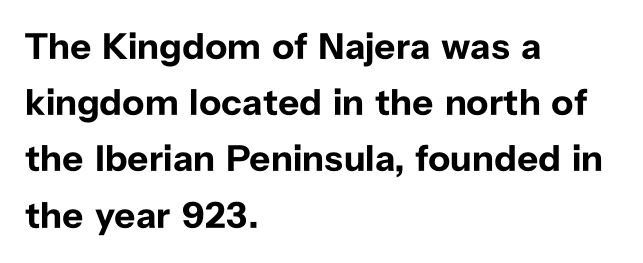
Quick note: interline space is typical. Note: no serifs on the glyphs. The rendering uses natural spacing where letterforms have individual widths. There is no visible air inserted between adjacent glyphs.
